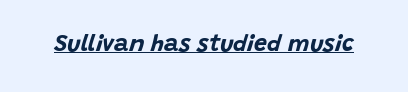
Q: Is the text bold? A: Yes.
Q: Is the text italic (slanted)? A: Yes, it leans right by about 15 degrees.
Q: Is the text underlined? A: Yes.
Q: Is the spacing between letters normal or unusually wide? A: Normal.
